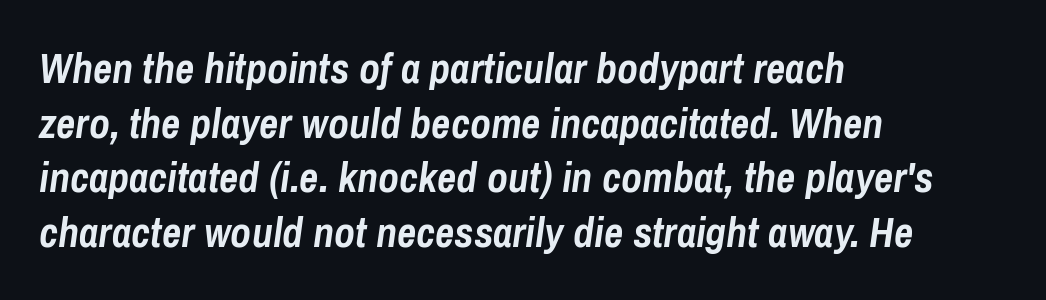
Q: Is the text bold? A: Yes.
Q: Is the text italic (slanted)? A: Yes, it leans right by about 8 degrees.
Q: Is the text underlined? A: No.
Q: How is the paragraph aligned? A: Left-aligned.
Q: Is the spacing between letters normal or unusually wide? A: Normal.
Q: Is the spacing between lines tight, normal or loose? A: Normal.
Q: Width (condensed, normal, or wide)? A: Condensed.
Q: Stroke contrast? A: Low.
Q: x-height? A: Medium.
Q: Monospaced? A: No.
